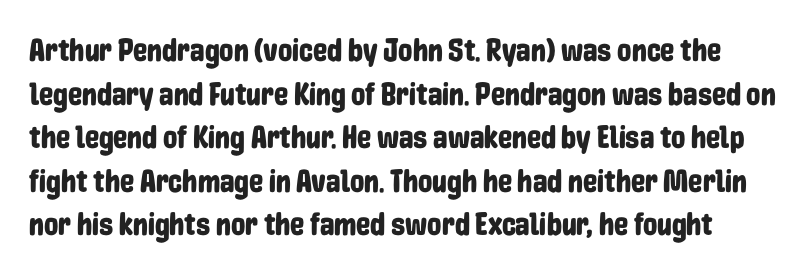
Q: Is the text italic (slanted)? A: No, it is upright.
Q: Is the typeface a serif or a sans-serif typeface? A: Sans-serif.
Q: Is the text underlined? A: No.
Q: Is the spacing between letters normal or unusually wide? A: Normal.
Q: Is the spacing between lines tight, normal or loose? A: Normal.
Q: Width (condensed, normal, or wide)? A: Condensed.
Q: Stroke contrast? A: Low.
Q: x-height? A: Medium.
Q: Monospaced? A: No.
